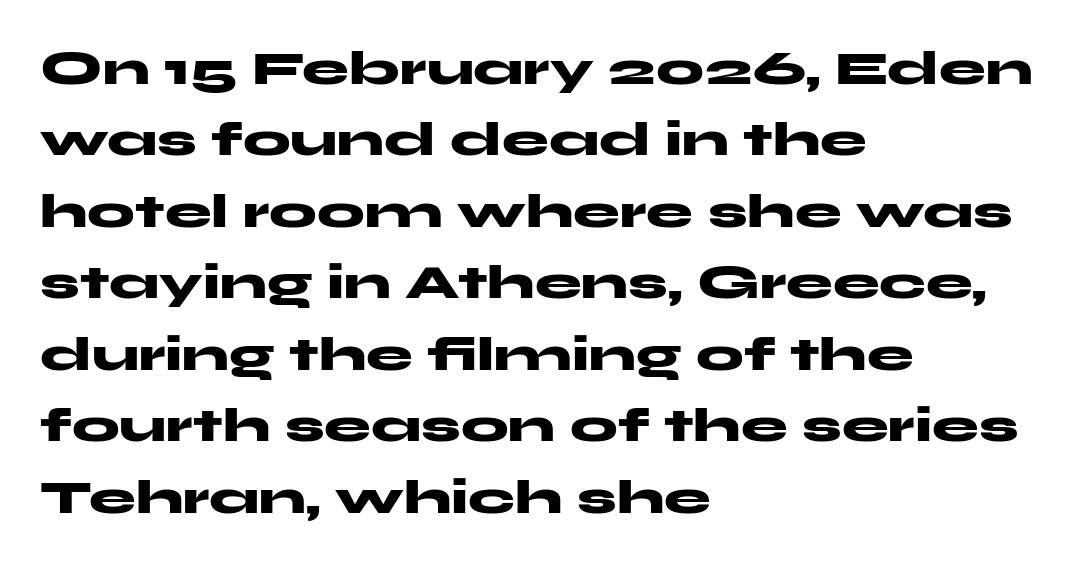
{"serif": "no", "italic": "no", "bold": "yes", "weight": "heavy", "width": "wide", "stroke_contrast": "medium", "x_height": "medium", "monospaced": "no", "underline": "no", "align": "left", "line_spacing": "normal", "line_spacing_ratio": 1.52, "letter_spacing": "normal", "letter_spacing_em": 0.0, "glyph_px": 47}
